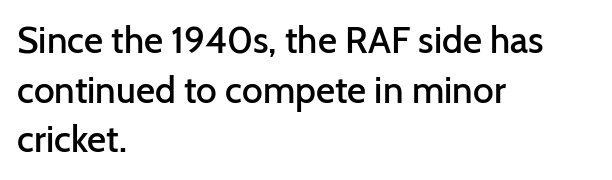
{"serif": "no", "italic": "no", "bold": "semi", "weight": "semibold", "width": "normal", "stroke_contrast": "low", "x_height": "medium", "monospaced": "no", "underline": "no", "align": "left", "line_spacing": "normal", "line_spacing_ratio": 1.34, "letter_spacing": "normal", "letter_spacing_em": 0.0, "glyph_px": 37}
